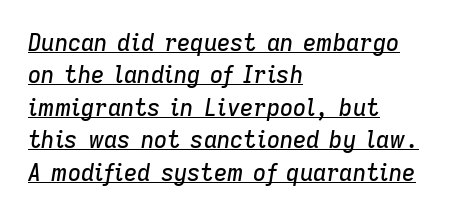
Each line starts at the same left margin while the right side varies. The rendering uses the underline text-decoration. The vertical gap from one line to the next is medium. Style check: oblique.
